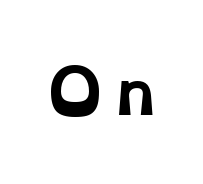
The image shows 59 px bold, wide serif type; set normal letter spacing, not underlined; low stroke contrast and a medium x-height.
